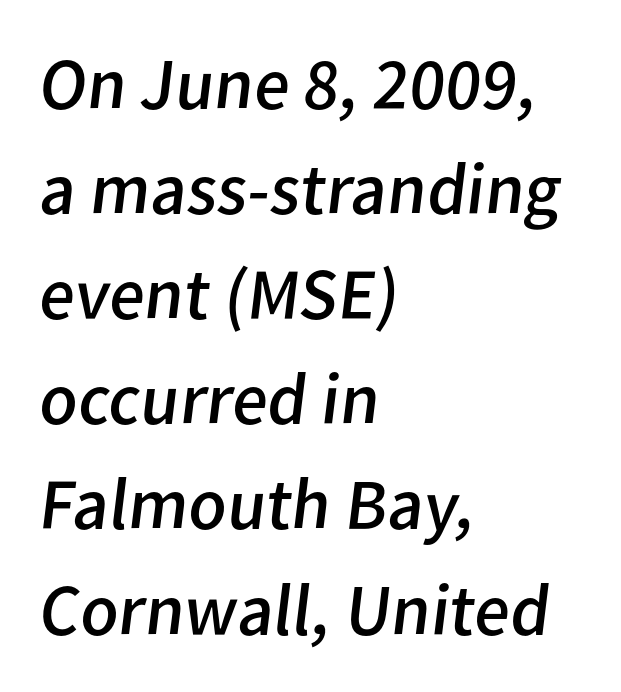
Q: Is the text bold? A: No.
Q: Is the typeface a serif or a sans-serif typeface? A: Sans-serif.
Q: Is the text underlined? A: No.
Q: How is the paragraph aligned? A: Left-aligned.
Q: Is the spacing between letters normal or unusually wide? A: Normal.
Q: Is the spacing between lines tight, normal or loose? A: Normal.
Q: Width (condensed, normal, or wide)? A: Normal.
Q: Stroke contrast? A: Low.
Q: x-height? A: Medium.
Q: Monospaced? A: No.
